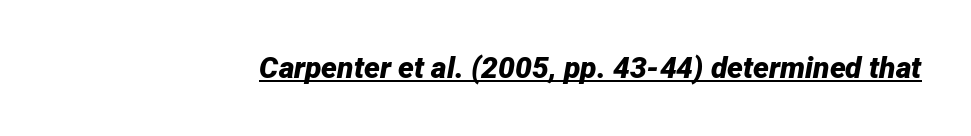
The image shows 30 px bold type, italic (leaning right); set normal letter spacing, underlined; low stroke contrast and a medium x-height.
